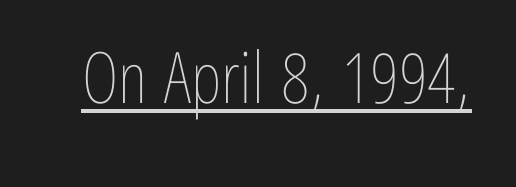
The image shows 71 px thin, condensed type, upright; set normal letter spacing, underlined; low stroke contrast and a medium x-height.
